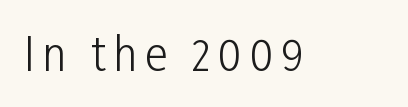
The image shows 44 px light, condensed sans-serif type, upright; set not underlined; low stroke contrast and a medium x-height.
